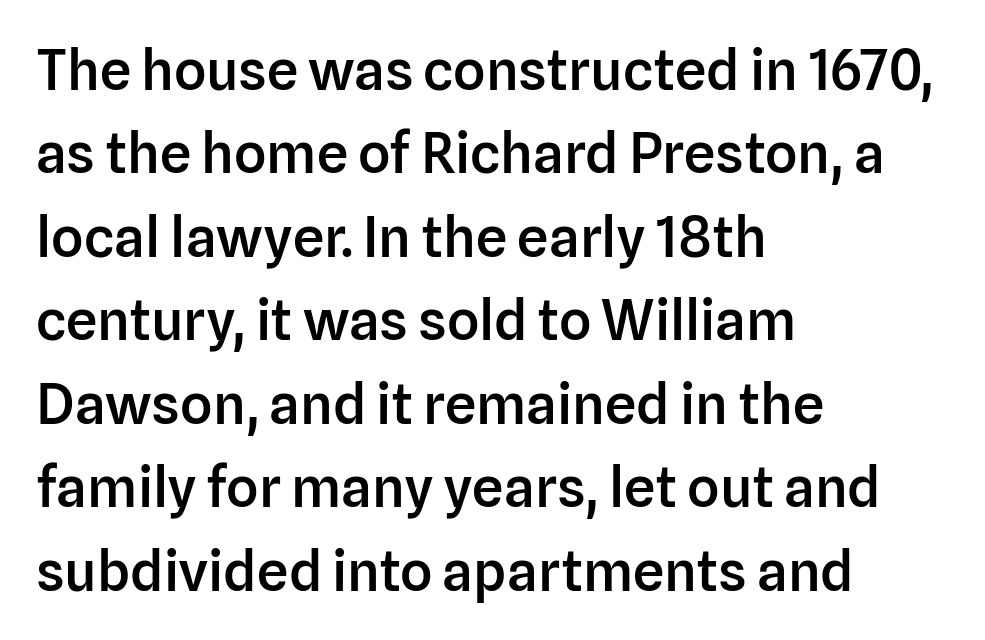
Q: Is the text bold? A: Semi-bold.
Q: Is the text italic (slanted)? A: No, it is upright.
Q: Is the typeface a serif or a sans-serif typeface? A: Sans-serif.
Q: Is the text underlined? A: No.
Q: How is the paragraph aligned? A: Left-aligned.
Q: Is the spacing between letters normal or unusually wide? A: Normal.
Q: Is the spacing between lines tight, normal or loose? A: Normal.
Q: Width (condensed, normal, or wide)? A: Normal.
Q: Stroke contrast? A: Low.
Q: x-height? A: Medium.
Q: Monospaced? A: No.
